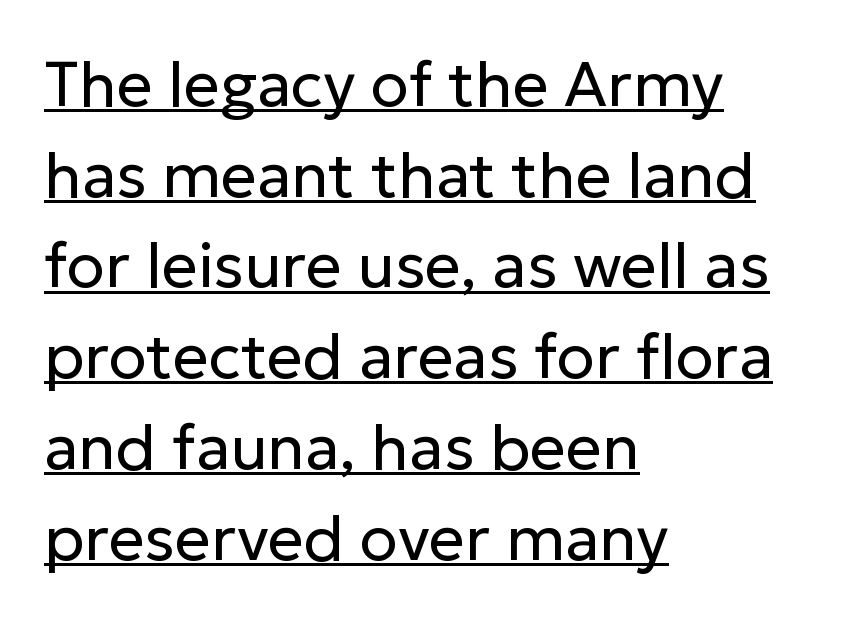
The text block is weighted toward the left margin, trailing off unevenly rightward. Spacing between characters is what you'd get straight out of the box. The lines sit at an ordinary, default distance from one another. Nothing sits at the stroke ends, so this counts as sans-serif. The axis of the letterforms is exactly vertical.
